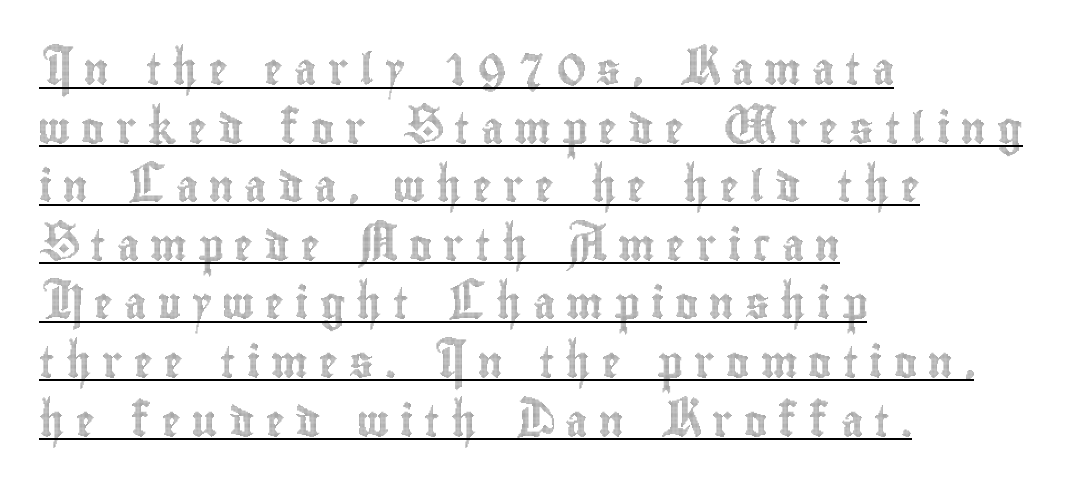
Q: Is the text italic (slanted)? A: No, it is upright.
Q: Is the text underlined? A: Yes.
Q: How is the paragraph aligned? A: Left-aligned.
Q: Is the spacing between letters normal or unusually wide? A: Unusually wide.
Q: Width (condensed, normal, or wide)? A: Condensed.
Q: x-height? A: Small.
Q: Monospaced? A: No.
